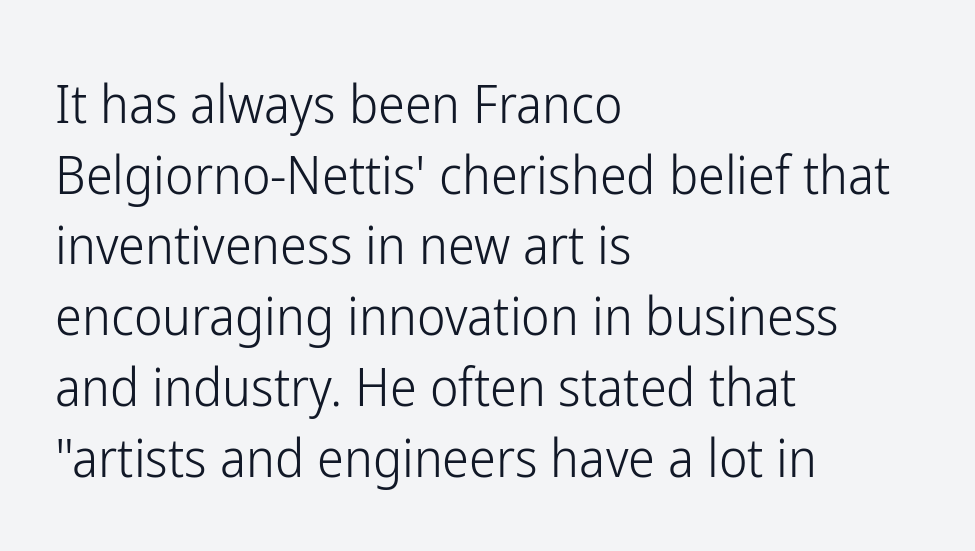
The image shows 54 px light, condensed sans-serif type, upright; set left-aligned, normal line spacing (1.31x), normal letter spacing, not underlined; low stroke contrast and a medium x-height.
